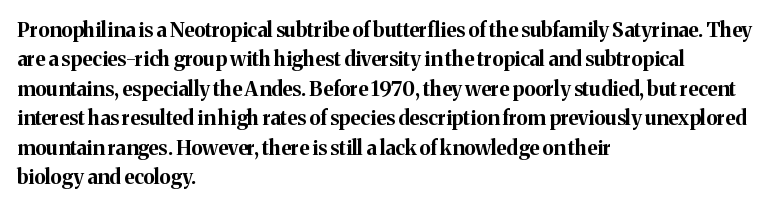
Emphasis by weight is at full strength: bold. The glyphs are unaccompanied by any horizontal stroke below them. Nothing unusual about the tracking: characters are spaced as the font intends. Do the letters lean? They stand straight. Every row of glyphs begins at an identical x-position on the left.
